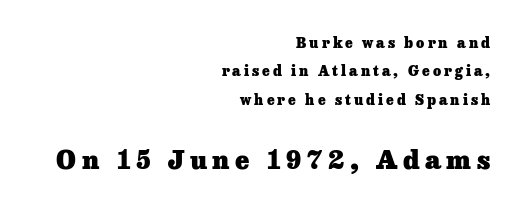
Check under the words: just untouched page. Two sizes are in play, and the larger belongs to the second block. Is there much room between lines? Yes — plenty of vertical air separates them. The paragraph has a hard right edge and a soft left edge. The letters stand upright; this is a roman face.
